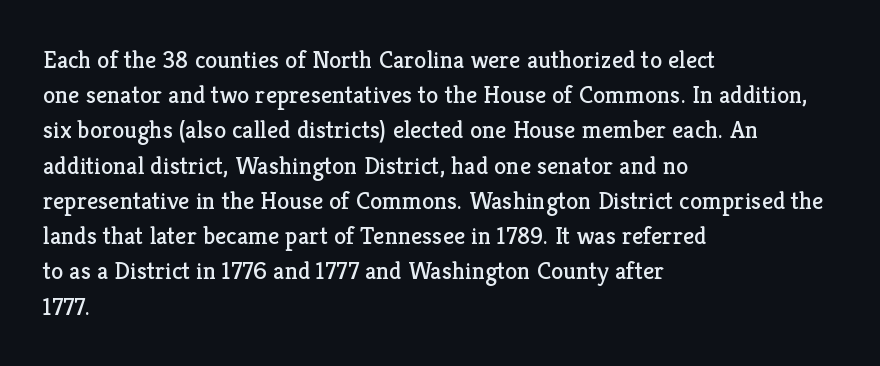
The image shows 25 px text type, upright; set left-aligned, normal line spacing (1.41x), normal letter spacing, not underlined.
